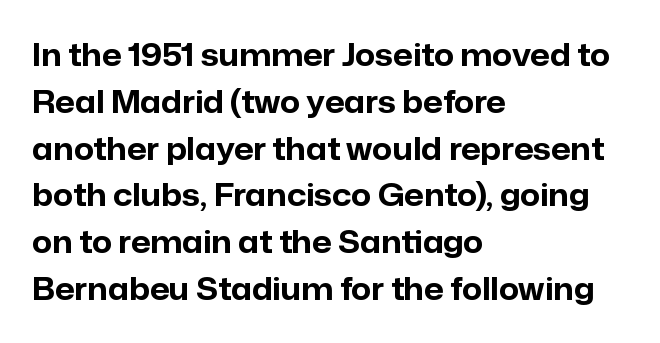
{"serif": "no", "italic": "no", "bold": "yes", "weight": "bold", "width": "normal", "stroke_contrast": "low", "x_height": "medium", "monospaced": "no", "underline": "no", "align": "left", "line_spacing": "normal", "line_spacing_ratio": 1.51, "letter_spacing": "normal", "letter_spacing_em": 0.0, "glyph_px": 31}
